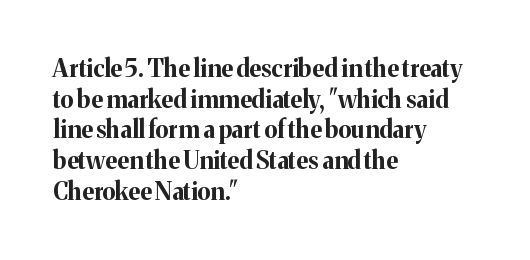
Summary of weight: heavy, a full bold. Tracking value appears to be zero — textbook default spacing. No italicization has been applied; the sample stays upright. The words here are not underlined. A normal amount of white space separates one row of letters from the next.
